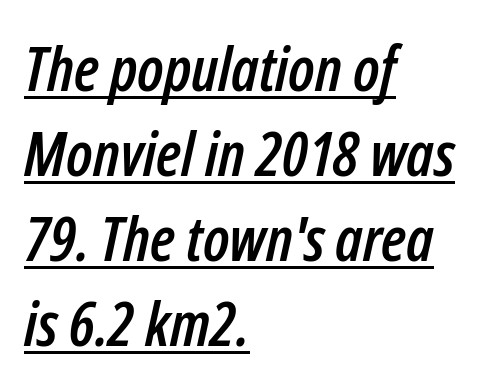
Decoration check: the copy is underlined. Which margin do the lines hug? The left one — the right edge is uneven. No extra tracking has been applied to these lines. Does the leading feel generous? No, just average. Proportional: the letters do not fall into vertical columns. Would a proofreader flag this as italicized? Yes.
